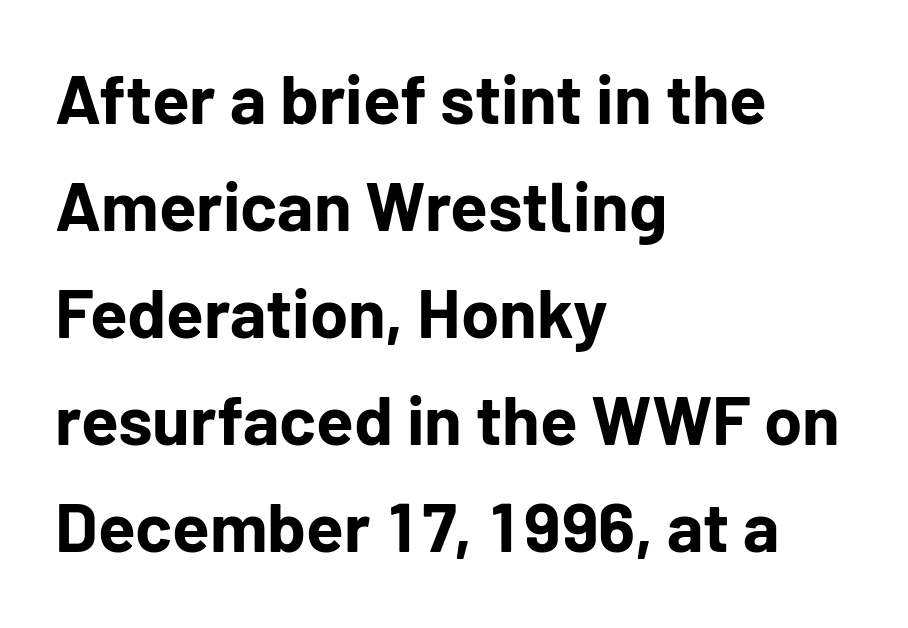
The specimen reads as upright at a glance. Where is the straight margin? On the left. The space beneath each line is pristine and unruled. Vertically, the passage feels balanced, rows spaced as you'd expect.
